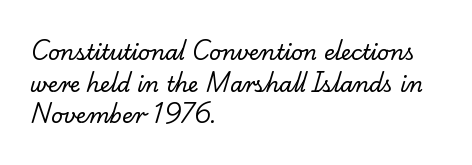
Is the stroke heavy? The answer is a plain regular-or-lighter. A bare baseline throughout the passage. The rows are spaced the way most documents space them. Leftover space on each line is placed entirely after the last word.
